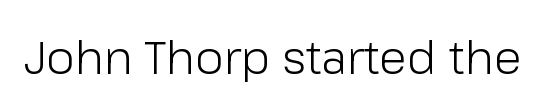
The image shows 46 px light sans-serif type, upright; set normal letter spacing, not underlined; low stroke contrast and a medium x-height.
